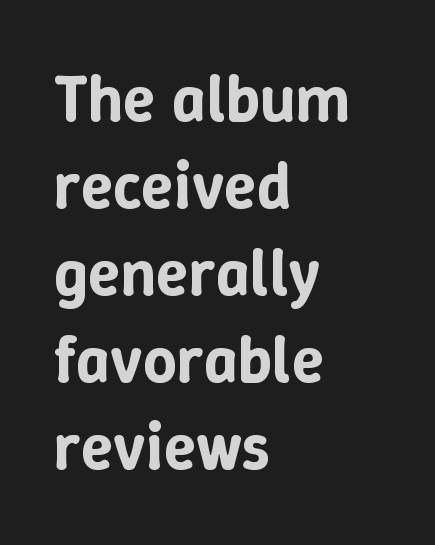
{"italic": "no", "width": "normal", "stroke_contrast": "low", "x_height": "medium", "monospaced": "no", "underline": "no", "align": "left", "line_spacing": "normal", "line_spacing_ratio": 1.32, "letter_spacing": "normal", "letter_spacing_em": 0.0, "glyph_px": 66}
